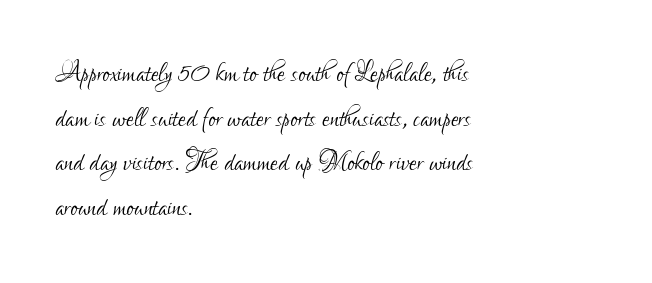
The image shows 34 px light, condensed sans-serif type; set left-aligned, normal line spacing (1.31x), normal letter spacing, not underlined; low stroke contrast and a small x-height.
